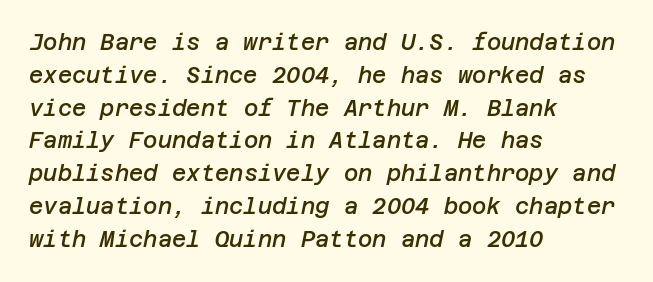
{"italic": "yes", "lean": "right", "slant_degrees": 12, "bold": "semi", "underline": "no", "align": "left", "line_spacing": "normal", "line_spacing_ratio": 1.49, "letter_spacing": "normal", "letter_spacing_em": 0.0, "glyph_px": 22}
